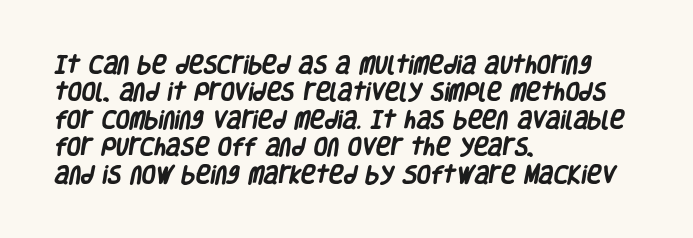
{"bold": "yes", "underline": "no", "align": "left", "line_spacing": "normal", "line_spacing_ratio": 1.37, "letter_spacing": "normal", "letter_spacing_em": 0.0, "glyph_px": 20}
